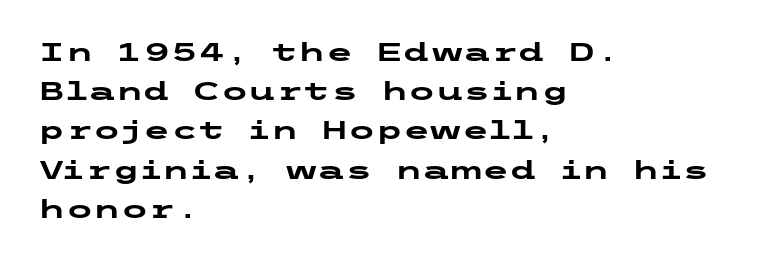
{"italic": "no", "bold": "yes", "underline": "no", "align": "left", "line_spacing": "normal", "line_spacing_ratio": 1.57, "letter_spacing": "normal", "letter_spacing_em": 0.0, "glyph_px": 25}
